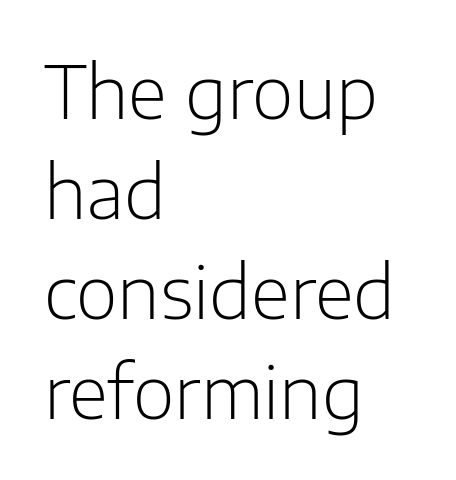
{"serif": "no", "italic": "no", "bold": "no", "weight": "light", "width": "normal", "stroke_contrast": "low", "x_height": "medium", "monospaced": "no", "underline": "no", "align": "left", "line_spacing": "normal", "line_spacing_ratio": 1.39, "letter_spacing": "normal", "letter_spacing_em": 0.0, "glyph_px": 72}
